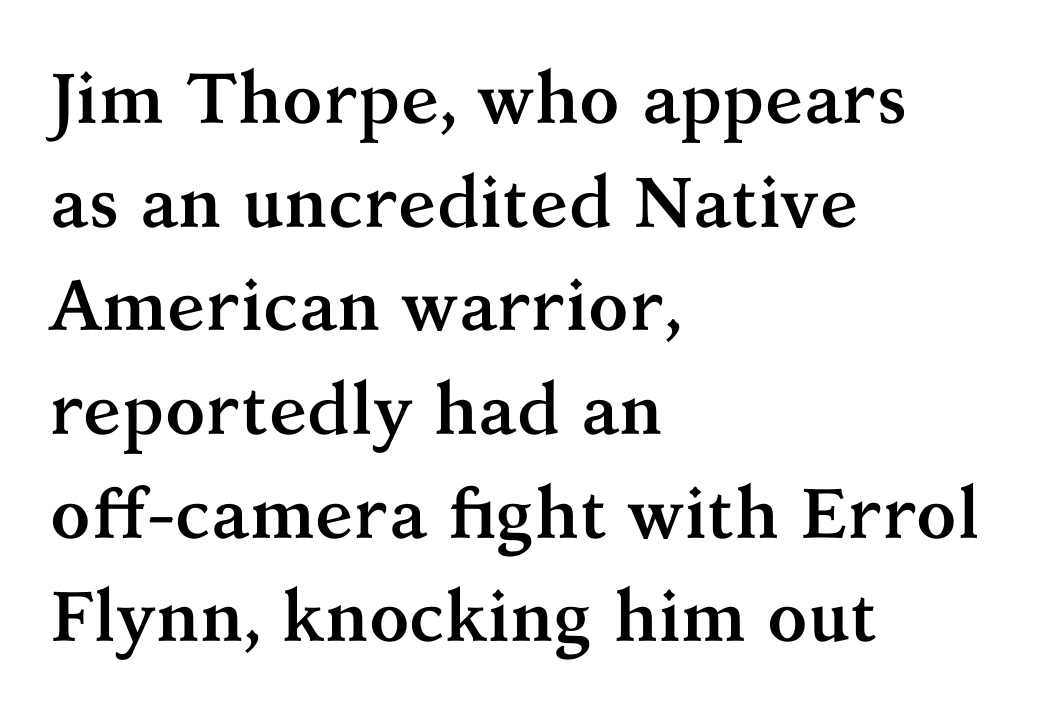
{"serif": "yes", "italic": "no", "bold": "yes", "weight": "semibold", "width": "normal", "stroke_contrast": "medium", "x_height": "medium", "monospaced": "no", "underline": "no", "align": "left", "line_spacing": "normal", "line_spacing_ratio": 1.46, "letter_spacing": "normal", "letter_spacing_em": 0.0, "glyph_px": 71}
